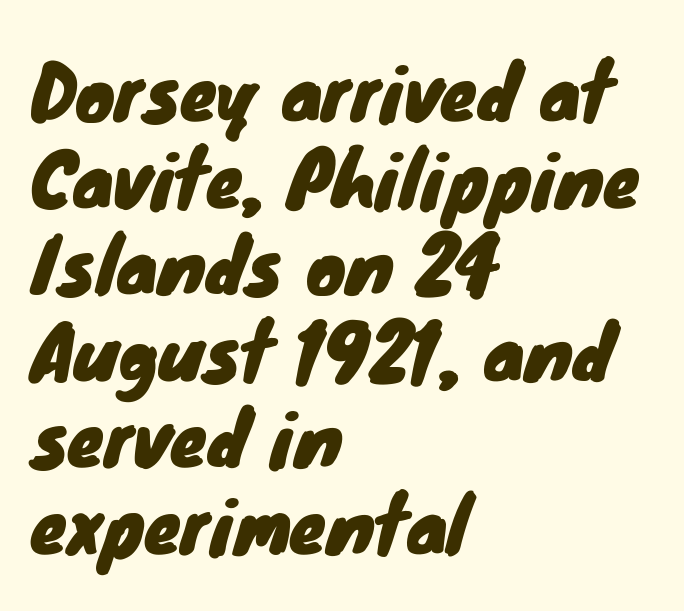
The image shows 74 px sans-serif type; set left-aligned, line spacing 1.17x, normal letter spacing, not underlined; low stroke contrast and a small x-height.
